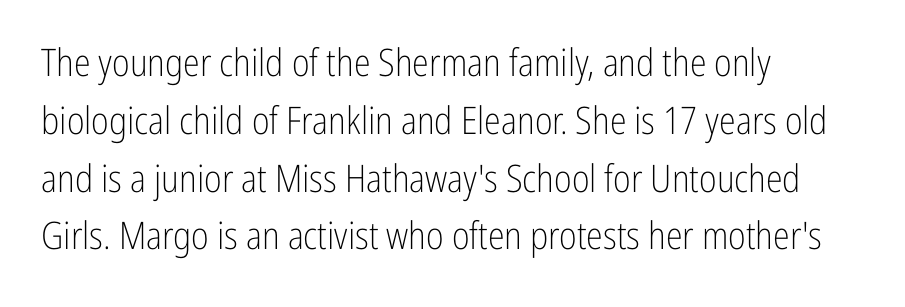
This block has exactly the height ordinary leading produces. Stem width sits at or under what a default text font uses. Honestly, the letter spacing is just normal — you wouldn't notice it. Are there feet on the stems? There aren't — it's a sans. Do the letters lean? They stand straight.
